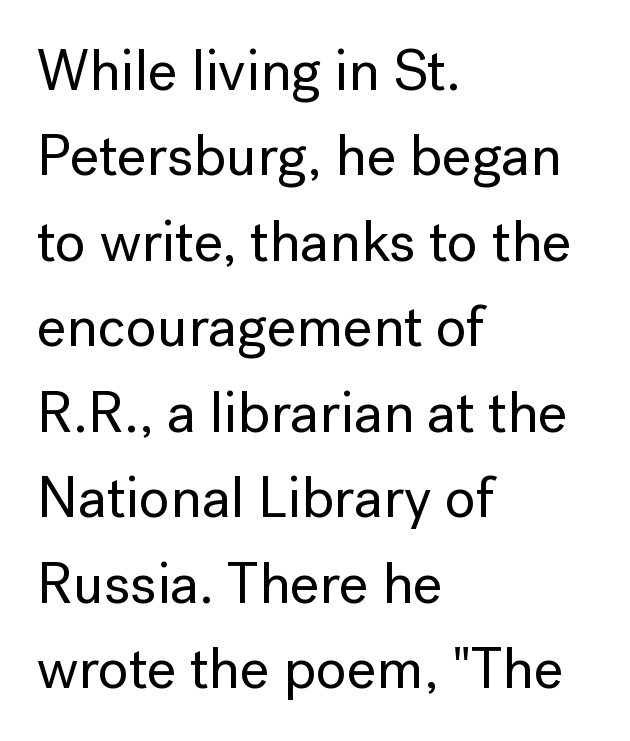
{"serif": "no", "italic": "no", "width": "normal", "stroke_contrast": "low", "x_height": "medium", "monospaced": "no", "underline": "no", "align": "left", "line_spacing": "normal", "line_spacing_ratio": 1.5, "letter_spacing": "normal", "letter_spacing_em": 0.0, "glyph_px": 57}
